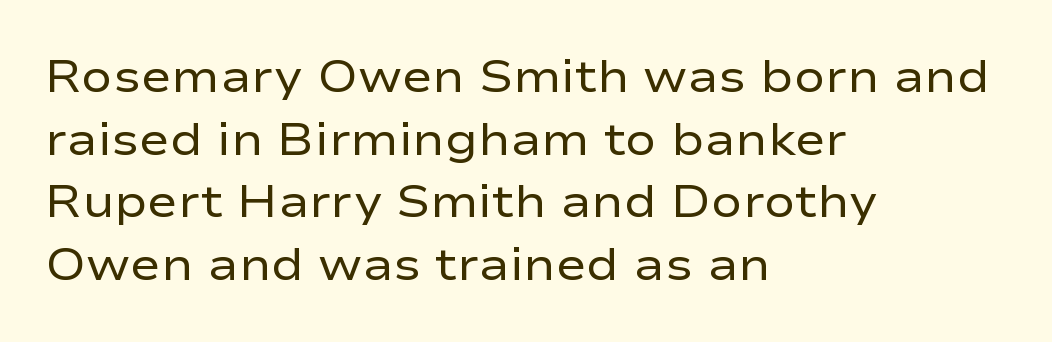
The string is rendered with underlining switched off. The text block is weighted toward the left margin, trailing off unevenly rightward. In terms of letterform style, serifs are entirely absent. You can tell it's not italic because the verticals are truly vertical. What's the leading like? Ordinary, nothing unusual.
